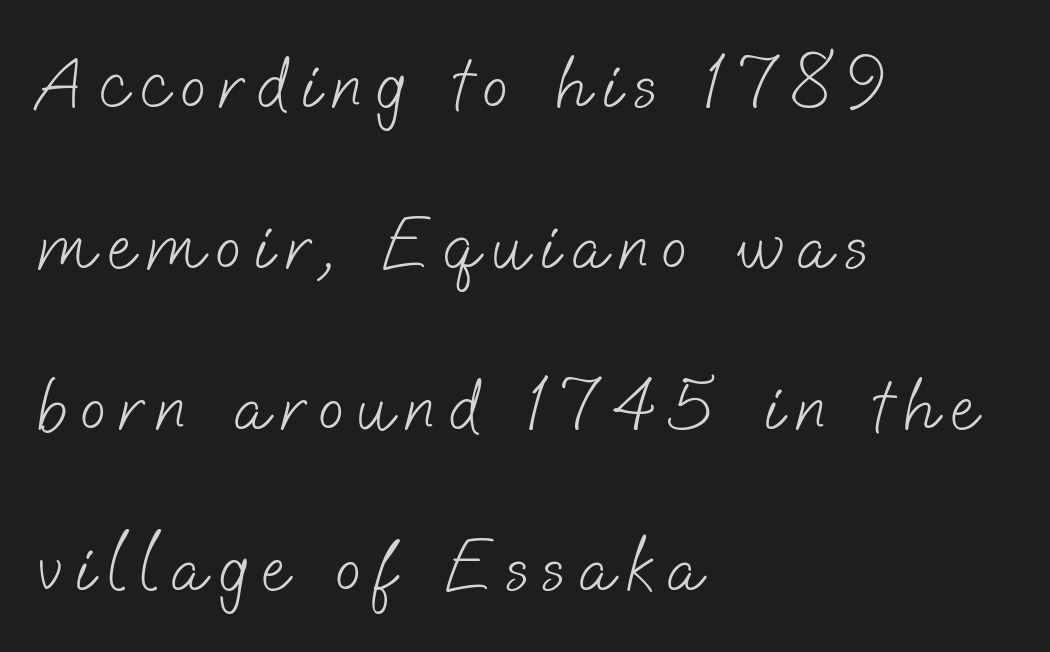
The image shows 76 px light sans-serif type; set left-aligned, loose line spacing (2.12x), not underlined; low stroke contrast and a small x-height.
